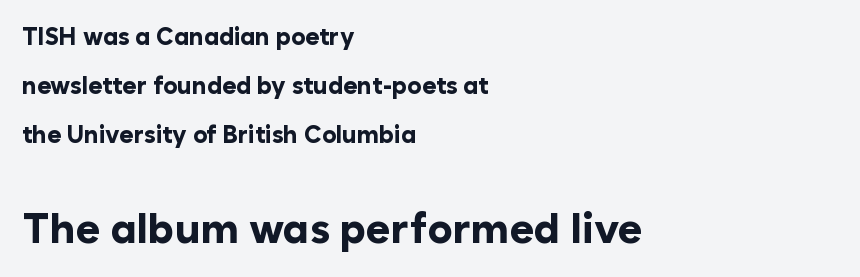
{"serif": "no", "italic": "no", "bold": "yes", "weight": "bold", "width": "normal", "stroke_contrast": "low", "x_height": "medium", "monospaced": "no", "underline": "no", "align": "left", "line_spacing": "loose", "line_spacing_ratio": 2.05, "letter_spacing": "normal", "letter_spacing_em": 0.0, "larger_block": "second", "size_ratio": 1.75, "glyph_px": 42}
